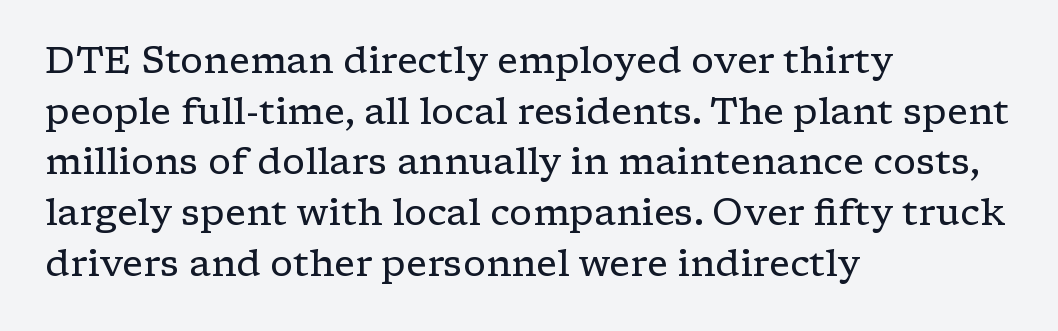
{"serif": "yes", "italic": "no", "bold": "no", "weight": "regular", "width": "wide", "stroke_contrast": "low", "x_height": "medium", "monospaced": "no", "underline": "no", "align": "left", "line_spacing": "normal", "line_spacing_ratio": 1.37, "letter_spacing": "normal", "letter_spacing_em": 0.0, "glyph_px": 37}
